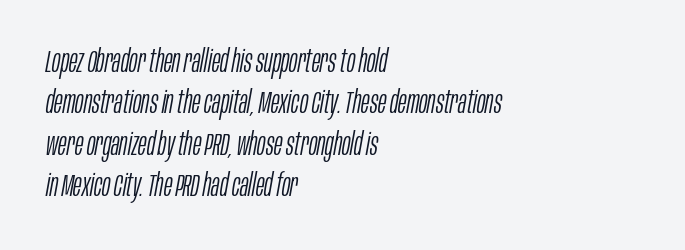
The image shows 32 px light, condensed type, italic (leaning right); set left-aligned, normal line spacing (1.29x), normal letter spacing, not underlined; low stroke contrast and a large x-height.
